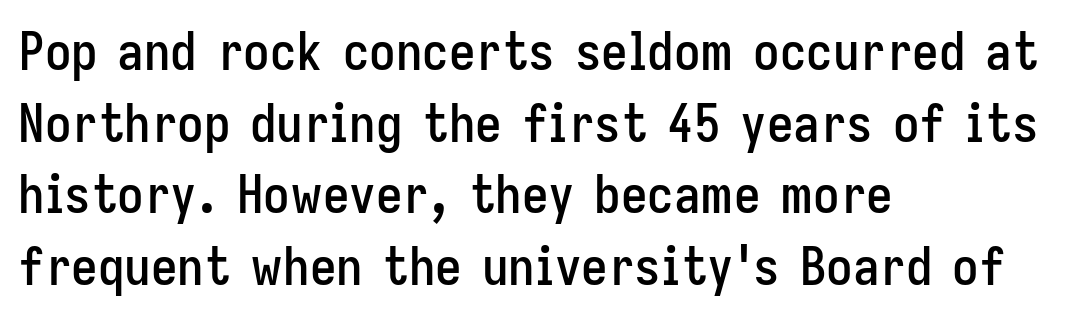
{"serif": "no", "italic": "no", "width": "condensed", "stroke_contrast": "low", "x_height": "medium", "monospaced": "no", "underline": "no", "align": "left", "line_spacing": "normal", "line_spacing_ratio": 1.35, "letter_spacing": "normal", "letter_spacing_em": 0.0, "glyph_px": 53}
